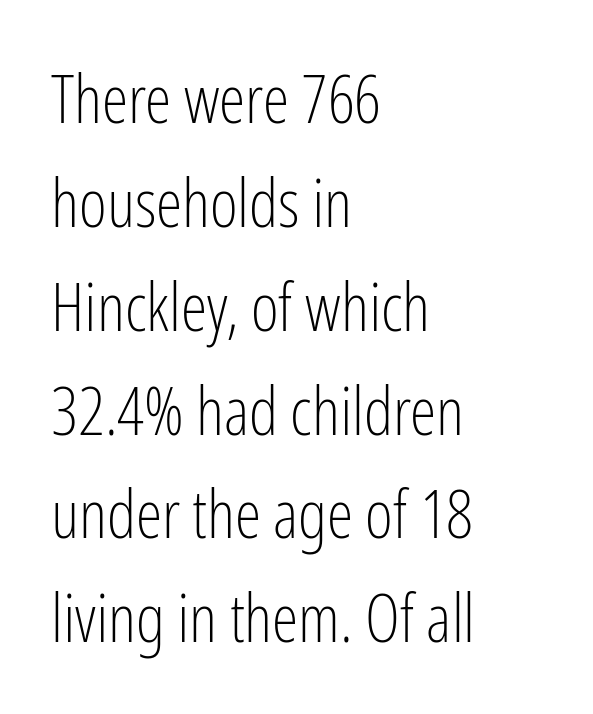
{"serif": "no", "italic": "no", "bold": "no", "weight": "light", "width": "condensed", "stroke_contrast": "low", "x_height": "medium", "monospaced": "no", "underline": "no", "align": "left", "line_spacing": "normal", "line_spacing_ratio": 1.55, "letter_spacing": "normal", "letter_spacing_em": 0.0, "glyph_px": 67}
